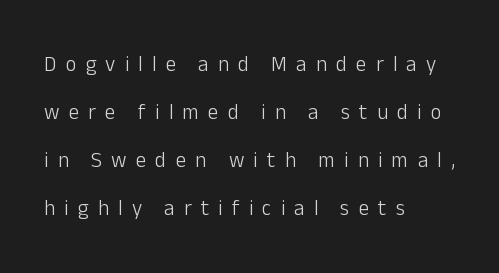
Leading: increased. Heft: none added — not bold. Caption: expanded tracking, letters set apart. Notice how the passage keeps a crisp vertical edge on the left only.
